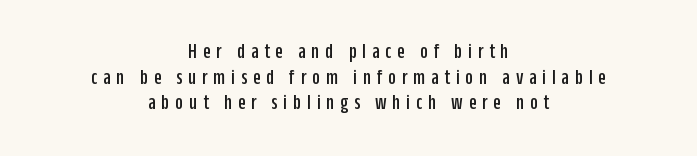
Q: Is the text italic (slanted)? A: No, it is upright.
Q: Is the text underlined? A: No.
Q: How is the paragraph aligned? A: Centered.
Q: Is the spacing between letters normal or unusually wide? A: Unusually wide.
